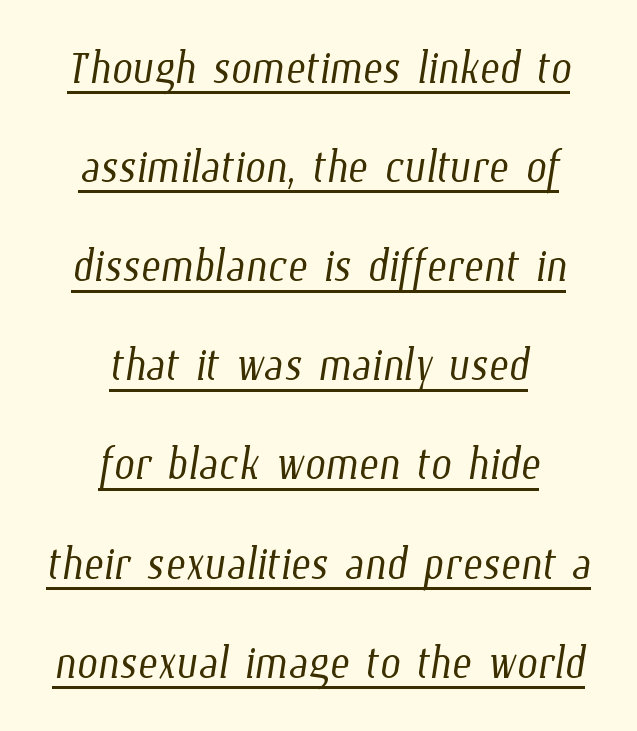
Q: Is the text bold? A: No.
Q: Is the text underlined? A: Yes.
Q: How is the paragraph aligned? A: Centered.
Q: Is the spacing between letters normal or unusually wide? A: Normal.
Q: Is the spacing between lines tight, normal or loose? A: Normal.
Q: Width (condensed, normal, or wide)? A: Condensed.
Q: Stroke contrast? A: Low.
Q: x-height? A: Medium.
Q: Monospaced? A: No.
